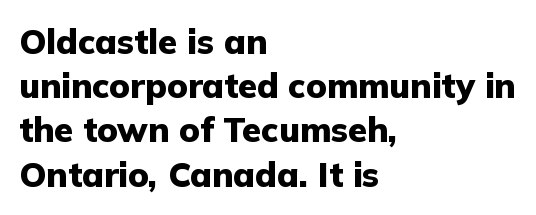
Every character sits straight up, as roman type does. Varying glyph widths throughout — classic text-font behaviour. Nope, no serifs anywhere on these letters. Which margin do the lines hug? The left one — the right edge is uneven.
